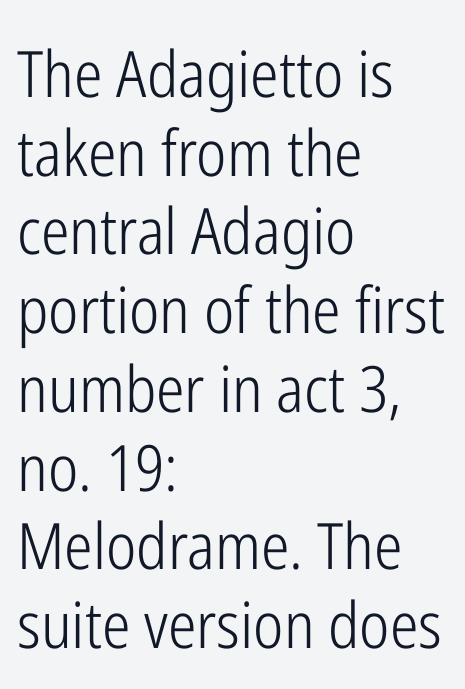
Casual observation: everything's shoved over to the left. Nope, no serifs anywhere on these letters. You can tell it's not italic because the verticals are truly vertical. Counters stay open thanks to moderate or lighter strokes. The words here are not underlined.
